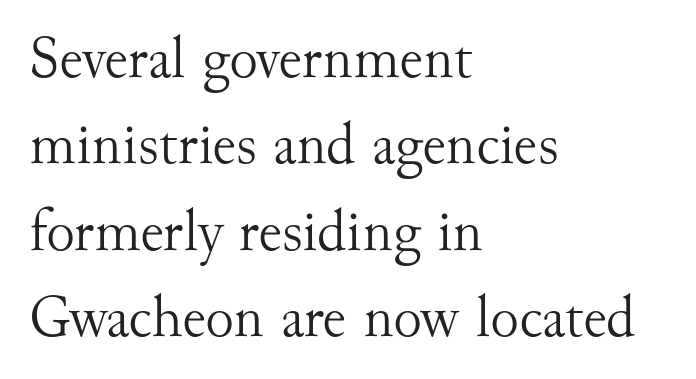
Q: Is the text bold? A: No.
Q: Is the text italic (slanted)? A: No, it is upright.
Q: Is the typeface a serif or a sans-serif typeface? A: Serif.
Q: Is the text underlined? A: No.
Q: How is the paragraph aligned? A: Left-aligned.
Q: Is the spacing between letters normal or unusually wide? A: Normal.
Q: Is the spacing between lines tight, normal or loose? A: Normal.
Q: Width (condensed, normal, or wide)? A: Normal.
Q: Stroke contrast? A: Medium.
Q: x-height? A: Small.
Q: Monospaced? A: No.
